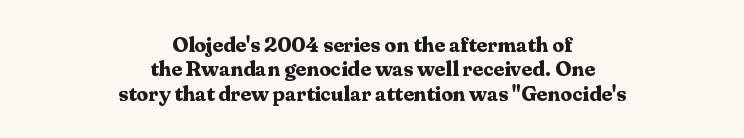
Anything drawn beneath the words? Only blank space. The type is set solid horizontally, with unmodified tracking. The font is running at its bold setting. Centered paragraph, ragged on both sides. The letters stand upright; this is a roman face.
